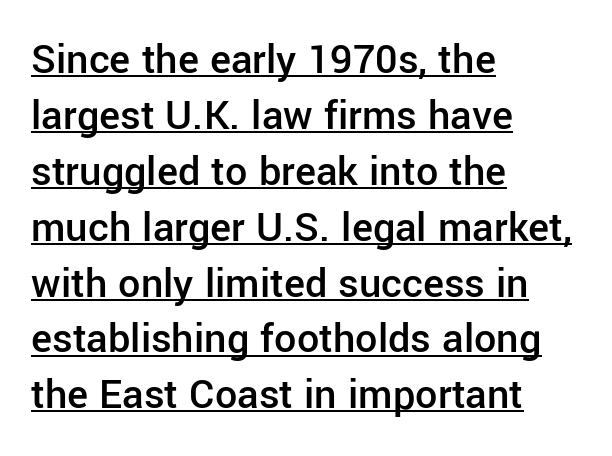
Is there any slant? The stems are plumb. This sample uses plain, unmodified letter spacing. The rendering uses a moderate line-height, typical for paragraphs. Looks like regular typesetting: each glyph gets only the width it needs.
